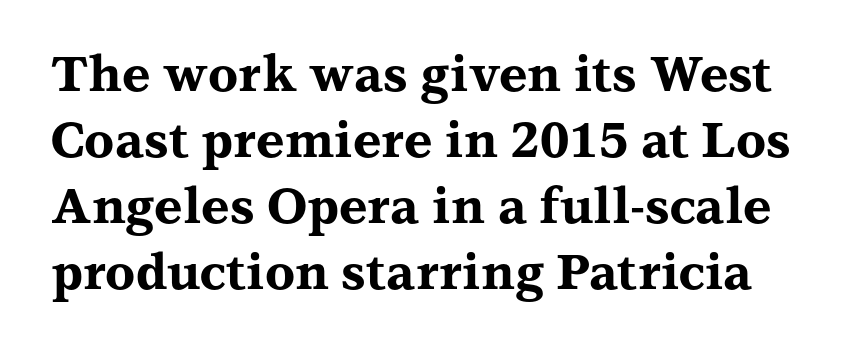
{"serif": "yes", "italic": "no", "bold": "yes", "weight": "bold", "width": "wide", "stroke_contrast": "medium", "x_height": "medium", "monospaced": "no", "underline": "no", "line_spacing": "normal", "line_spacing_ratio": 1.35, "letter_spacing": "normal", "letter_spacing_em": 0.0, "glyph_px": 49}
